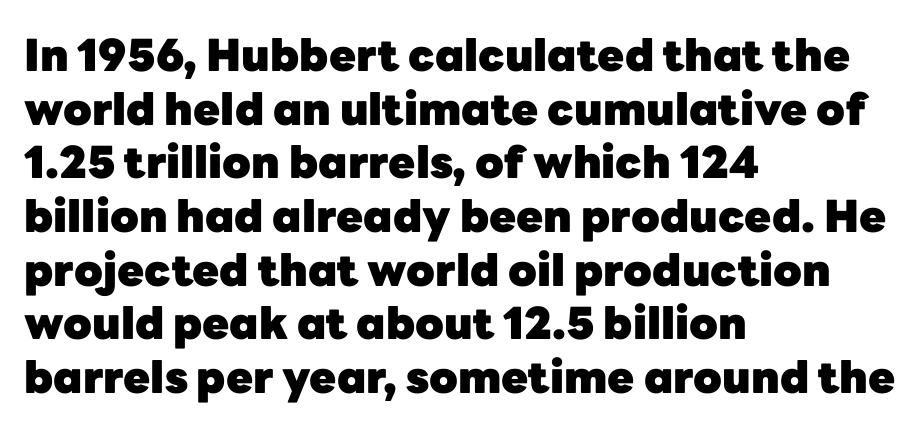
In terms of letterform style, serifs are entirely absent. Bare-footed words on every line. Do the characters align in a grid? No, the font is proportional. This rendering uses left alignment, leaving the right contour irregular.
